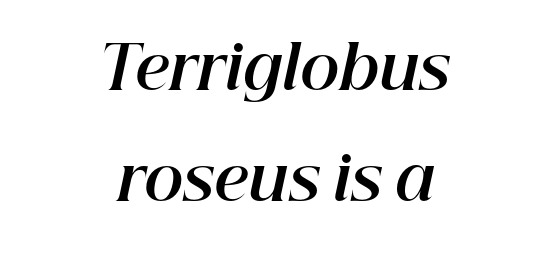
The image shows 60 px bold type, italic (leaning right); set centered, line spacing 1.85x, normal letter spacing, not underlined; high stroke contrast and a medium x-height.
